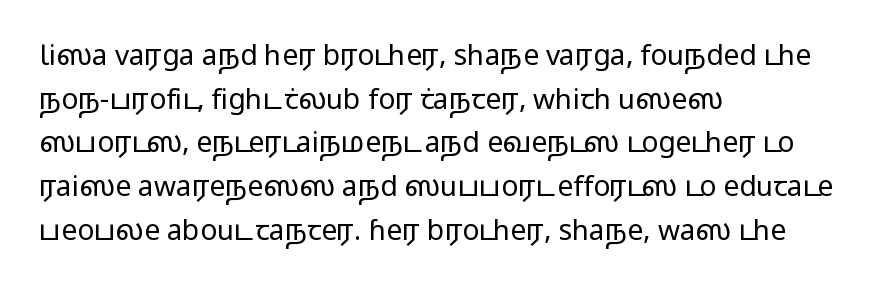
The image shows 28 px regular-weight, wide sans-serif type, upright; set left-aligned, normal line spacing (1.56x), normal letter spacing, not underlined; low stroke contrast and a medium x-height.
